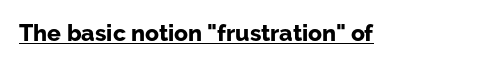
{"italic": "no", "bold": "yes", "underline": "yes", "letter_spacing": "normal", "letter_spacing_em": 0.0, "glyph_px": 23}
